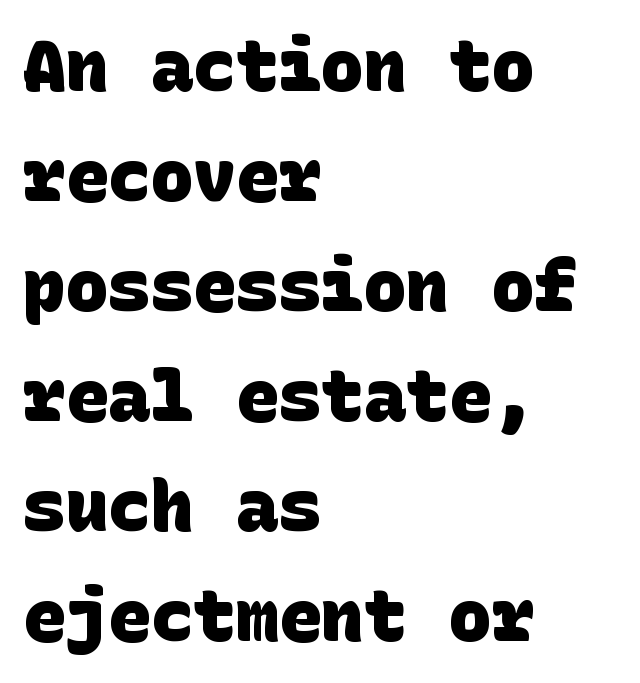
Q: Is the text bold? A: Yes.
Q: Is the typeface a serif or a sans-serif typeface? A: Sans-serif.
Q: Is the text underlined? A: No.
Q: How is the paragraph aligned? A: Left-aligned.
Q: Is the spacing between letters normal or unusually wide? A: Normal.
Q: Is the spacing between lines tight, normal or loose? A: Normal.
Q: Width (condensed, normal, or wide)? A: Normal.
Q: Stroke contrast? A: Low.
Q: x-height? A: Large.
